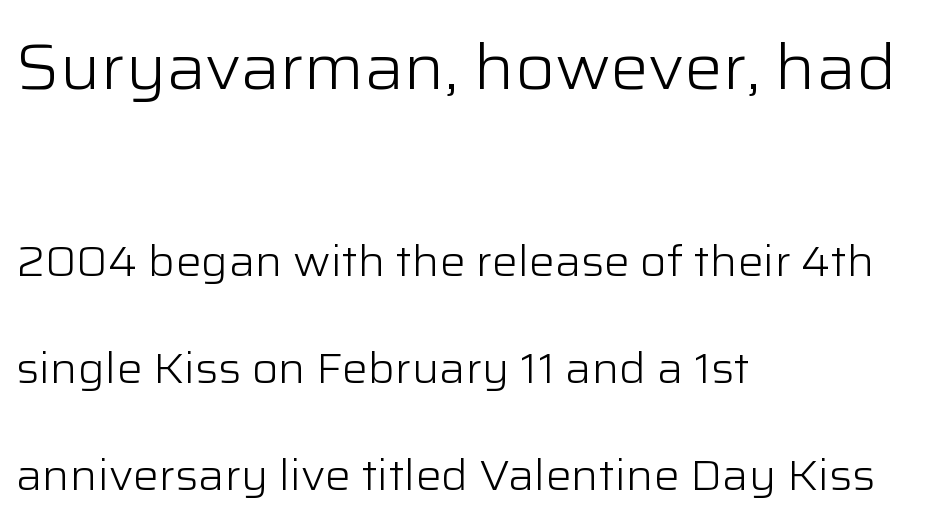
Q: Is the text bold? A: No.
Q: Is the text italic (slanted)? A: No, it is upright.
Q: Is the typeface a serif or a sans-serif typeface? A: Sans-serif.
Q: Is the text underlined? A: No.
Q: How is the paragraph aligned? A: Left-aligned.
Q: Is the spacing between letters normal or unusually wide? A: Normal.
Q: Is the spacing between lines tight, normal or loose? A: Loose.
Q: Which block of text is set in a larger size, the first (top) or the second (bottom)? A: The first (top) one.
Q: Width (condensed, normal, or wide)? A: Normal.
Q: Stroke contrast? A: Low.
Q: x-height? A: Medium.
Q: Monospaced? A: No.
